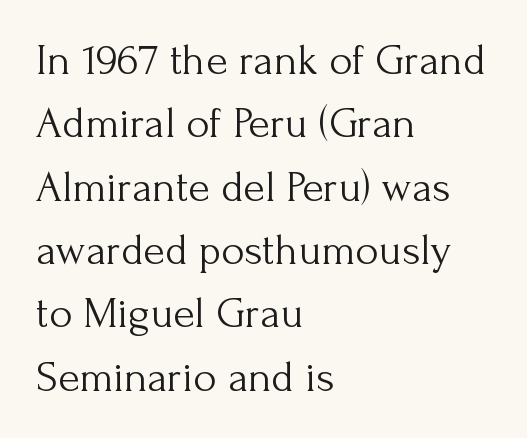
{"serif": "yes", "italic": "no", "bold": "no", "weight": "light", "width": "normal", "stroke_contrast": "medium", "x_height": "small", "monospaced": "no", "underline": "no", "align": "left", "line_spacing": "normal", "line_spacing_ratio": 1.44, "letter_spacing": "normal", "letter_spacing_em": 0.0, "glyph_px": 44}
